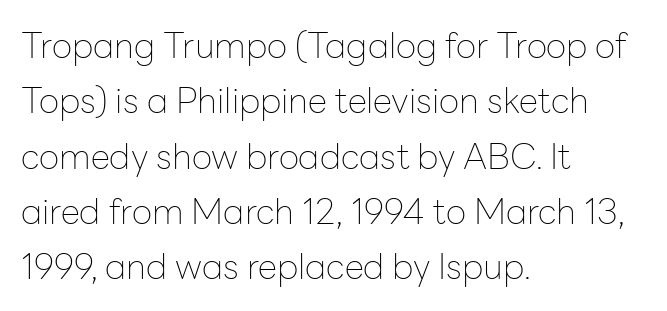
Q: Is the text bold? A: No.
Q: Is the text italic (slanted)? A: No, it is upright.
Q: Is the typeface a serif or a sans-serif typeface? A: Sans-serif.
Q: Is the text underlined? A: No.
Q: How is the paragraph aligned? A: Left-aligned.
Q: Is the spacing between letters normal or unusually wide? A: Normal.
Q: Is the spacing between lines tight, normal or loose? A: Normal.
Q: Width (condensed, normal, or wide)? A: Normal.
Q: Stroke contrast? A: Low.
Q: x-height? A: Medium.
Q: Monospaced? A: No.
